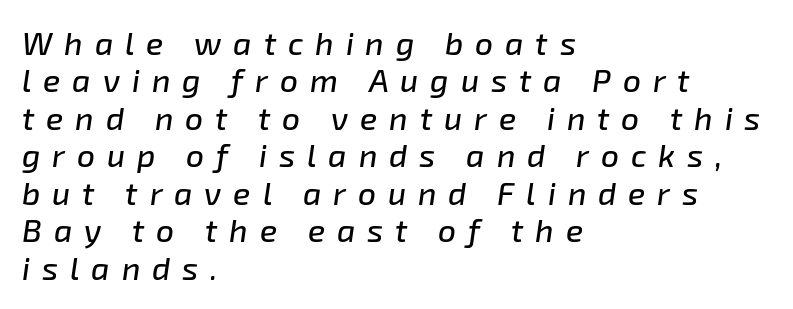
The image shows 32 px text type, italic (leaning right); set left-aligned, line spacing 1.17x, unusually wide letter spacing (+0.37 em), not underlined; low stroke contrast and a medium x-height.
